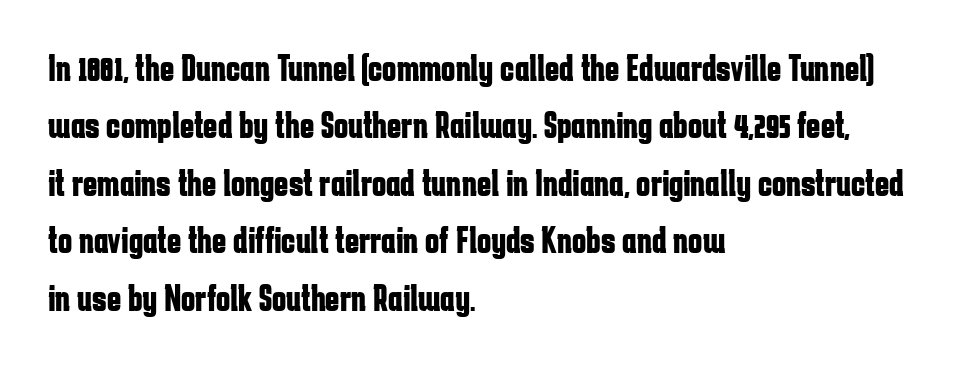
Q: Is the text bold? A: Yes.
Q: Is the text italic (slanted)? A: No, it is upright.
Q: Is the typeface a serif or a sans-serif typeface? A: Sans-serif.
Q: Is the text underlined? A: No.
Q: How is the paragraph aligned? A: Left-aligned.
Q: Is the spacing between letters normal or unusually wide? A: Normal.
Q: Is the spacing between lines tight, normal or loose? A: Normal.
Q: Width (condensed, normal, or wide)? A: Condensed.
Q: Stroke contrast? A: Low.
Q: x-height? A: Medium.
Q: Monospaced? A: No.
